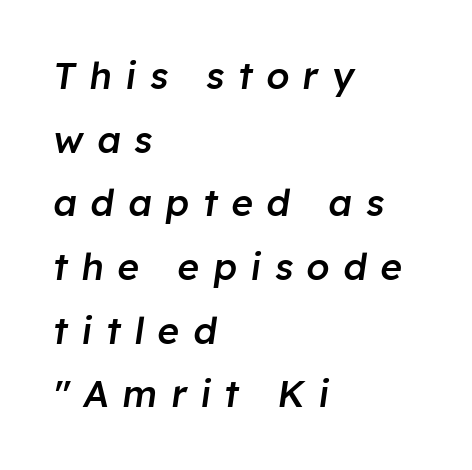
The image shows 37 px semibold type, italic (leaning right); set left-aligned, line spacing 1.72x, unusually wide letter spacing (+0.37 em), not underlined; low stroke contrast and a medium x-height.
